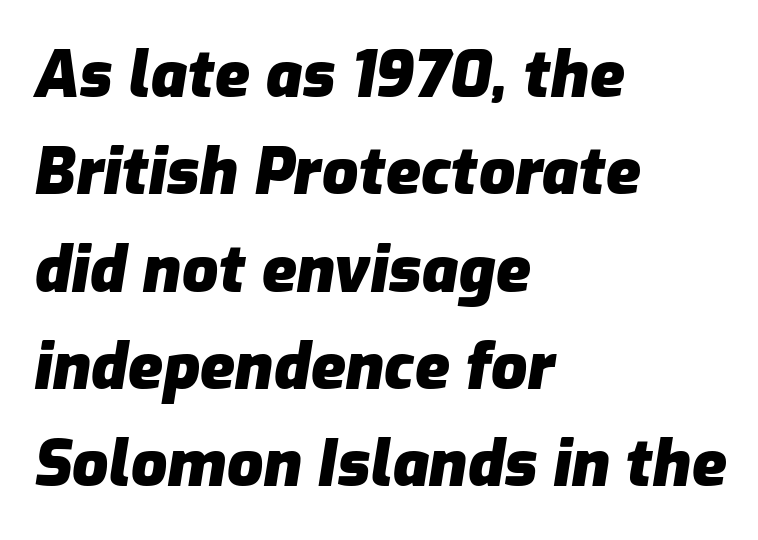
{"italic": "yes", "lean": "right", "slant_degrees": 9, "bold": "yes", "weight": "heavy", "width": "normal", "stroke_contrast": "low", "x_height": "medium", "monospaced": "no", "underline": "no", "align": "left", "line_spacing": "normal", "line_spacing_ratio": 1.52, "letter_spacing": "normal", "letter_spacing_em": 0.0, "glyph_px": 64}
